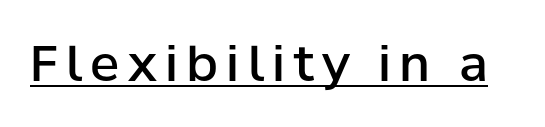
The image shows 49 px semibold sans-serif type, upright; set underlined; low stroke contrast and a medium x-height.
